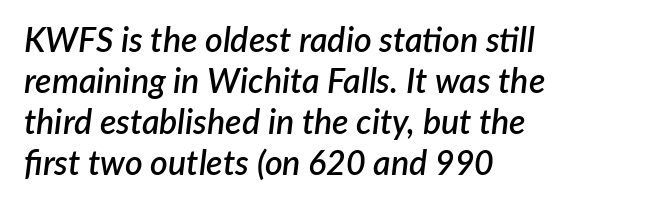
Q: Is the text bold? A: Semi-bold.
Q: Is the text italic (slanted)? A: Yes, it leans right by about 7 degrees.
Q: Is the text underlined? A: No.
Q: How is the paragraph aligned? A: Left-aligned.
Q: Is the spacing between letters normal or unusually wide? A: Normal.
Q: Width (condensed, normal, or wide)? A: Normal.
Q: Stroke contrast? A: Low.
Q: x-height? A: Medium.
Q: Monospaced? A: No.
